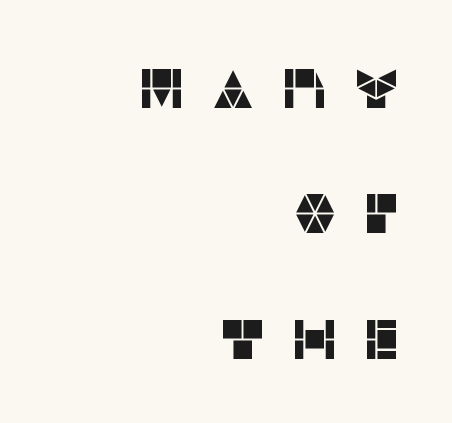
The image shows 56 px sans-serif type, upright; set right-aligned, loose line spacing (2.24x), unusually wide letter spacing (+0.44 em), not underlined; low stroke contrast and a large x-height.
